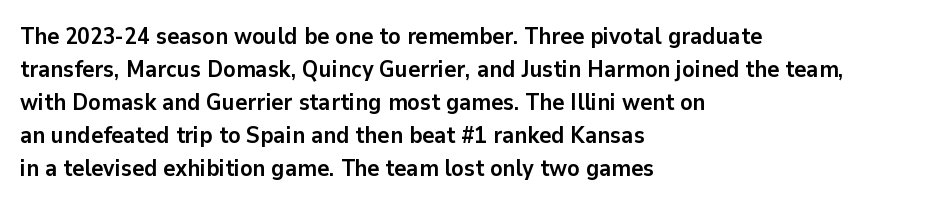
Q: Is the text bold? A: Yes.
Q: Is the text italic (slanted)? A: No, it is upright.
Q: Is the text underlined? A: No.
Q: How is the paragraph aligned? A: Left-aligned.
Q: Is the spacing between letters normal or unusually wide? A: Normal.
Q: Is the spacing between lines tight, normal or loose? A: Normal.
